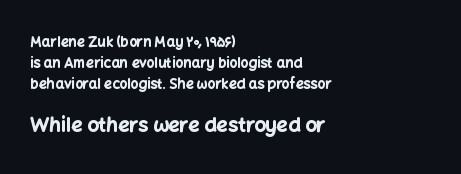
The image shows 20 px bold type, upright; set left-aligned, normal line spacing (1.51x), normal letter spacing, not underlined; the second (bottom) block is 1.43x larger.
